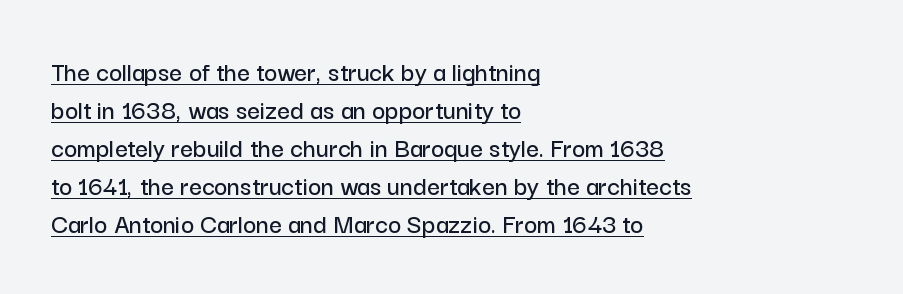
Q: Is the text italic (slanted)? A: No, it is upright.
Q: Is the typeface a serif or a sans-serif typeface? A: Sans-serif.
Q: Is the text underlined? A: Yes.
Q: How is the paragraph aligned? A: Left-aligned.
Q: Is the spacing between letters normal or unusually wide? A: Normal.
Q: Is the spacing between lines tight, normal or loose? A: Normal.
Q: Width (condensed, normal, or wide)? A: Normal.
Q: Stroke contrast? A: Low.
Q: x-height? A: Medium.
Q: Monospaced? A: No.
